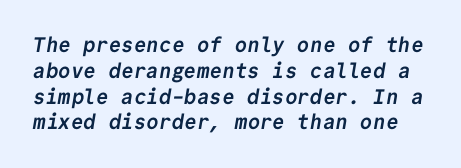
The image shows 21 px bold type; set line spacing 1.23x, normal letter spacing, not underlined.
